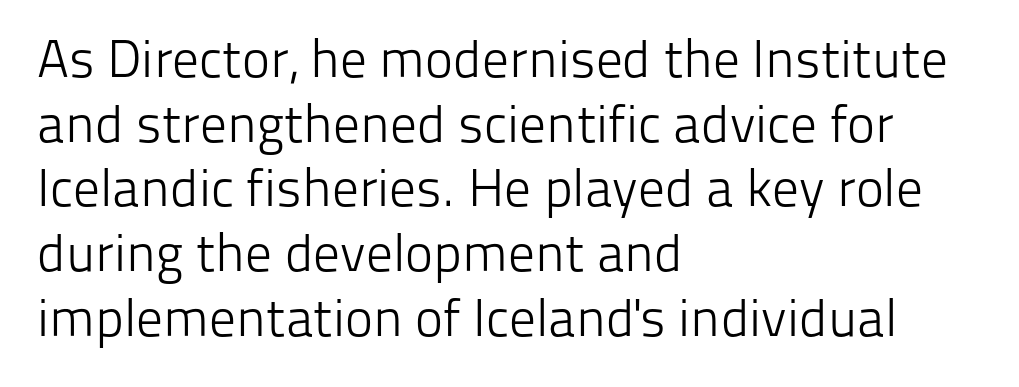
You could call the tracking neutral — neither tight nor loose. Type without underlining. Is the type heavy? It reads as light-to-regular instead. Visually the block forms a straight wall on the left and a jagged coastline on the right. Grotesque or geometric, the face here clearly has no serifs.
